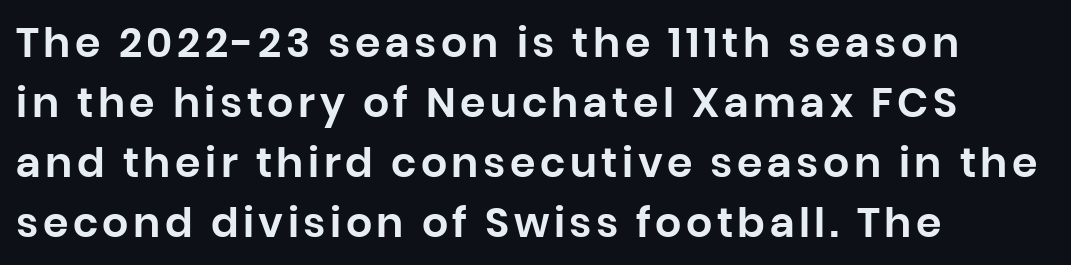
Q: Is the text italic (slanted)? A: No, it is upright.
Q: Is the typeface a serif or a sans-serif typeface? A: Sans-serif.
Q: Is the text underlined? A: No.
Q: How is the paragraph aligned? A: Left-aligned.
Q: Is the spacing between lines tight, normal or loose? A: Normal.
Q: Width (condensed, normal, or wide)? A: Normal.
Q: Stroke contrast? A: Low.
Q: x-height? A: Large.
Q: Monospaced? A: No.
